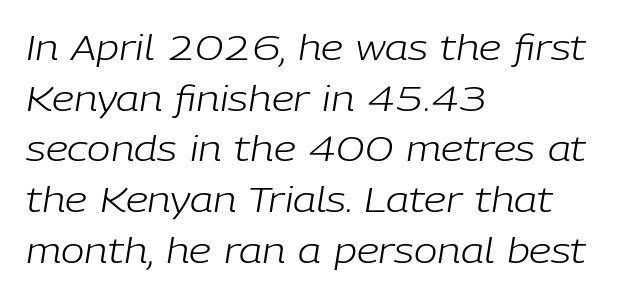
The image shows 35 px light type, italic (leaning right); set left-aligned, normal line spacing (1.45x), normal letter spacing, not underlined; low stroke contrast and a medium x-height.
